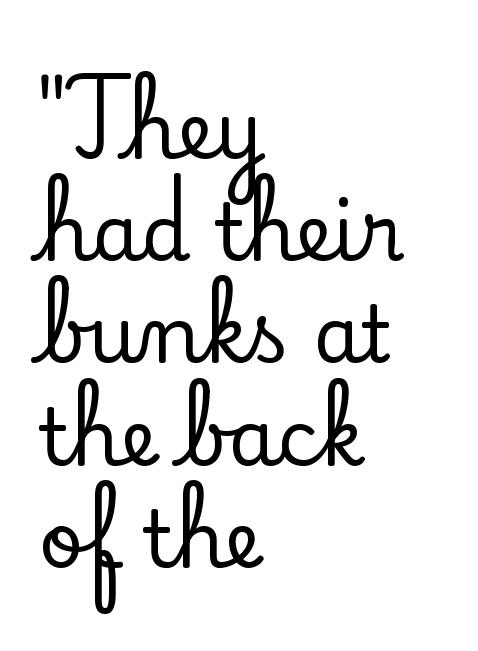
The image shows 78 px serif type, upright; set left-aligned, normal line spacing (1.31x), normal letter spacing, not underlined; low stroke contrast and a small x-height.
